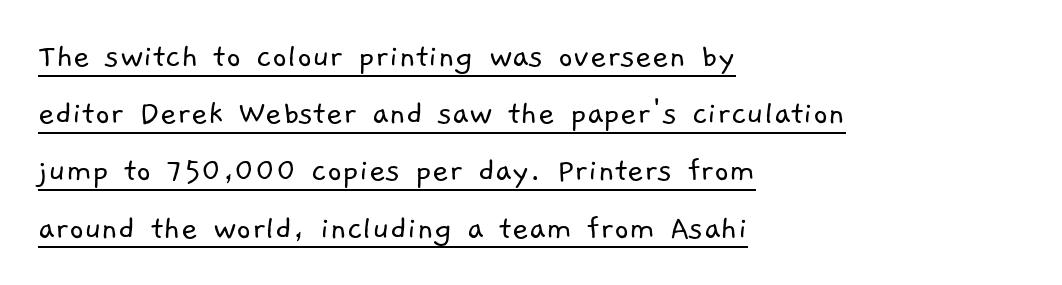
The image shows 36 px light sans-serif type; set left-aligned, normal line spacing (1.59x), normal letter spacing, underlined; low stroke contrast and a medium x-height.
